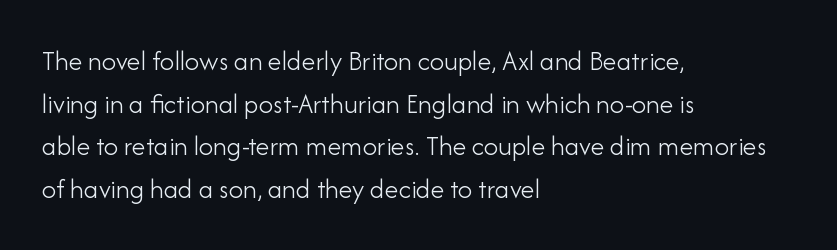
Q: Is the text bold? A: No.
Q: Is the text italic (slanted)? A: No, it is upright.
Q: Is the typeface a serif or a sans-serif typeface? A: Sans-serif.
Q: Is the text underlined? A: No.
Q: How is the paragraph aligned? A: Left-aligned.
Q: Is the spacing between letters normal or unusually wide? A: Normal.
Q: Is the spacing between lines tight, normal or loose? A: Normal.
Q: Width (condensed, normal, or wide)? A: Normal.
Q: Stroke contrast? A: Low.
Q: x-height? A: Small.
Q: Monospaced? A: No.
